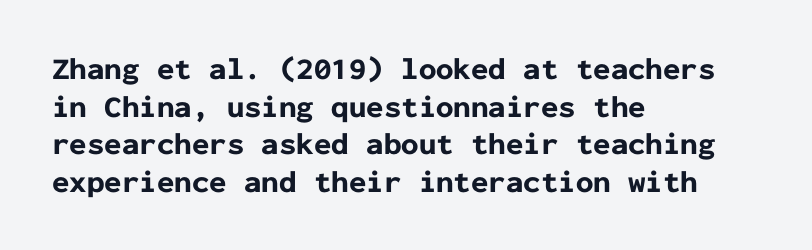
Does the weight exceed regular? Yes, all the way to bold. Vertical strokes here are truly vertical. Students, note that the glyphs here touch the page at normal intervals. Descenders hang freely into open space. Unlike a traditional serif, this face leaves its strokes unadorned.
